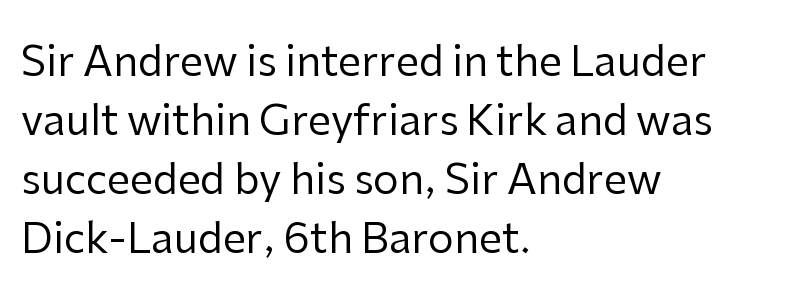
The image shows 41 px regular-weight sans-serif type, upright; set left-aligned, normal line spacing (1.44x), normal letter spacing, not underlined; low stroke contrast and a medium x-height.
